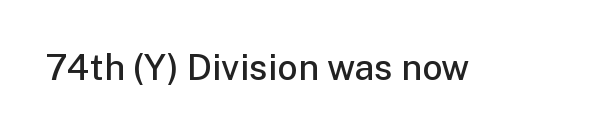
Decoration check: the copy has no underline. Posture: straight, roman, zero tilt. The passage shown is semibold, sitting just below true bold. Compared with typical body copy, the letter spacing here is the same. The face used here is proportionally spaced, like ordinary book or web type.
